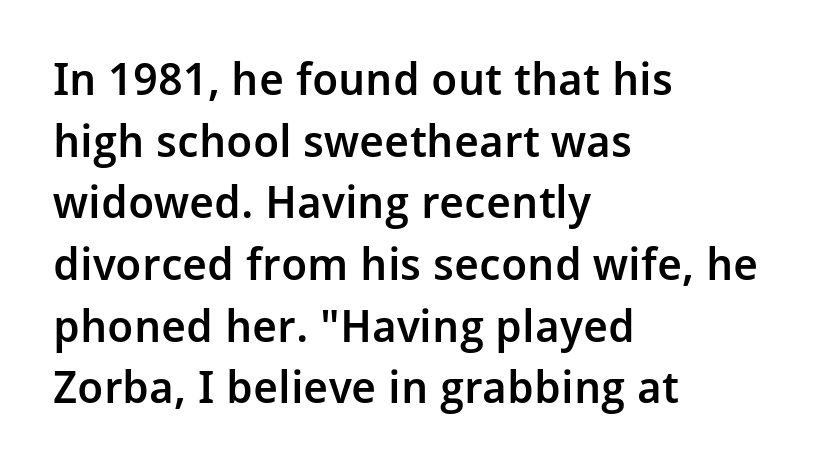
{"serif": "no", "italic": "no", "bold": "semi", "weight": "semibold", "width": "normal", "stroke_contrast": "low", "x_height": "medium", "monospaced": "no", "underline": "no", "align": "left", "line_spacing": "normal", "line_spacing_ratio": 1.37, "letter_spacing": "normal", "letter_spacing_em": 0.0, "glyph_px": 45}
